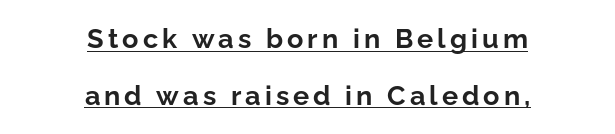
Visually the block forms a symmetrical silhouette, jagged on both flanks. One glance says open: line gaps are wider than usual. Vertical strokes here are truly vertical. Somebody hit Ctrl+U on this one — the words are underlined. Pretty heavy lettering here — definitely bold.
